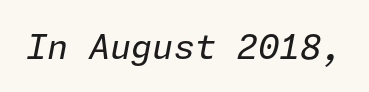
Q: Is the text bold? A: No.
Q: Is the text italic (slanted)? A: Yes, it leans right by about 11 degrees.
Q: Is the text underlined? A: No.
Q: Is the spacing between letters normal or unusually wide? A: Normal.
Q: Width (condensed, normal, or wide)? A: Normal.
Q: Stroke contrast? A: Low.
Q: x-height? A: Medium.
